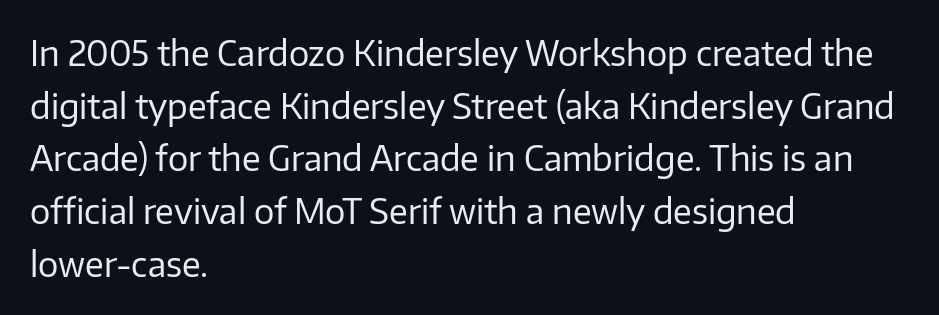
{"serif": "no", "italic": "no", "bold": "no", "weight": "regular", "width": "normal", "stroke_contrast": "low", "x_height": "medium", "monospaced": "no", "underline": "no", "align": "left", "line_spacing": "normal", "line_spacing_ratio": 1.55, "letter_spacing": "normal", "letter_spacing_em": 0.0, "glyph_px": 34}
